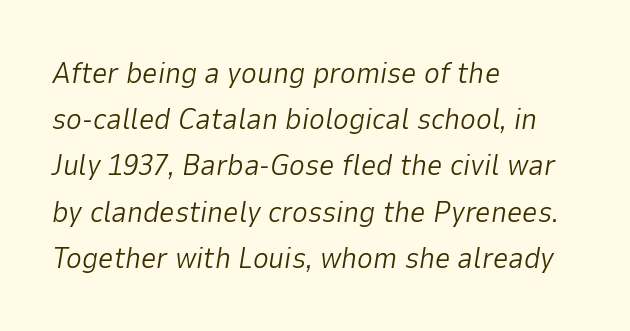
Q: Is the text bold? A: No.
Q: Is the text italic (slanted)? A: Yes, it leans right by about 9 degrees.
Q: Is the text underlined? A: No.
Q: How is the paragraph aligned? A: Left-aligned.
Q: Is the spacing between letters normal or unusually wide? A: Normal.
Q: Is the spacing between lines tight, normal or loose? A: Normal.
Q: Width (condensed, normal, or wide)? A: Normal.
Q: Stroke contrast? A: Low.
Q: x-height? A: Medium.
Q: Monospaced? A: No.
